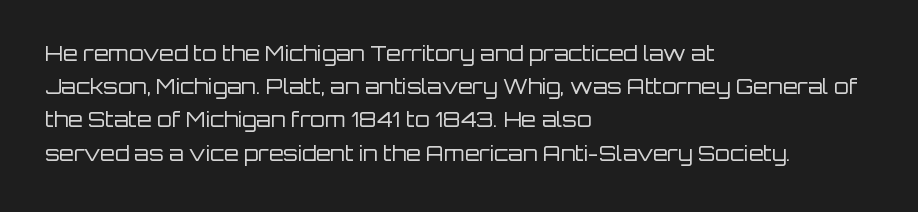
Q: Is the text bold? A: No.
Q: Is the text italic (slanted)? A: No, it is upright.
Q: Is the text underlined? A: No.
Q: How is the paragraph aligned? A: Left-aligned.
Q: Is the spacing between letters normal or unusually wide? A: Normal.
Q: Is the spacing between lines tight, normal or loose? A: Normal.
